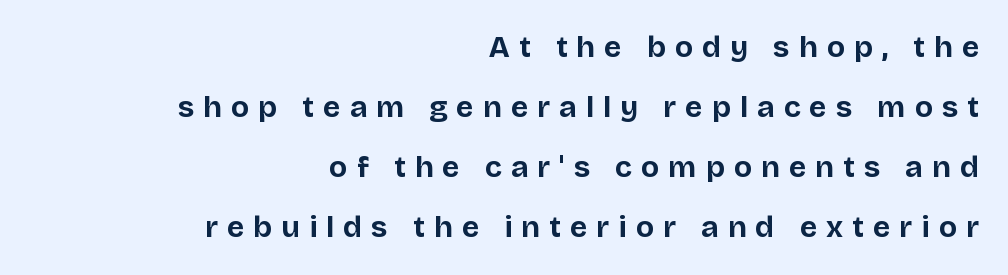
{"serif": "no", "italic": "no", "bold": "yes", "weight": "bold", "width": "normal", "stroke_contrast": "low", "x_height": "large", "monospaced": "no", "underline": "no", "align": "right", "line_spacing": "loose", "line_spacing_ratio": 2.0, "letter_spacing": "wide", "letter_spacing_em": 0.3, "glyph_px": 30}
